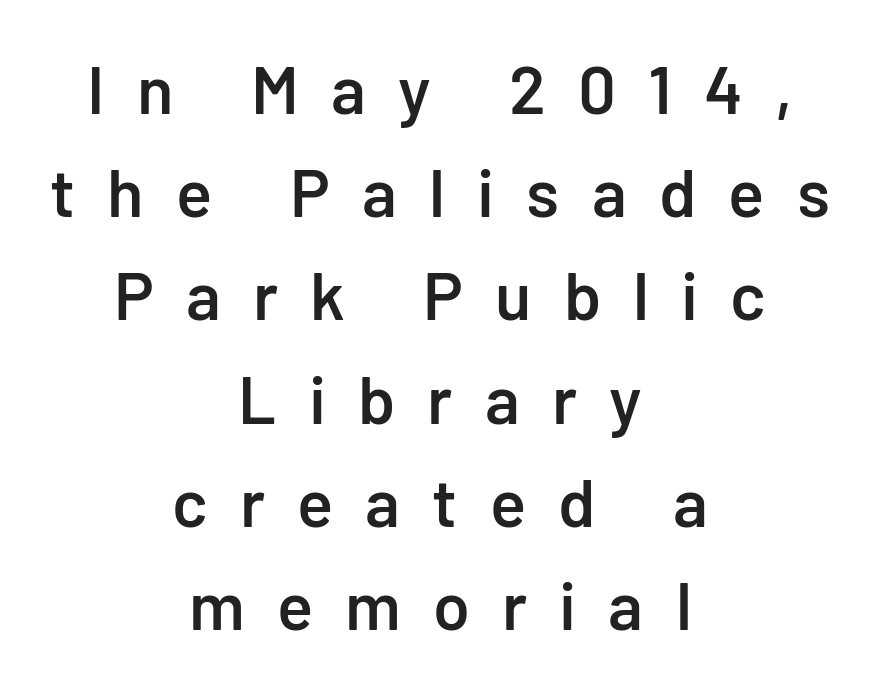
The face used here is proportionally spaced, like ordinary book or web type. One glance says typical: line gaps are just what's usual. The area under the type is left untouched. Line starts and ends both wander, symmetrically. The text was rendered using a sans face with plain stroke endings. Ordinary non-slanted type is in use.
